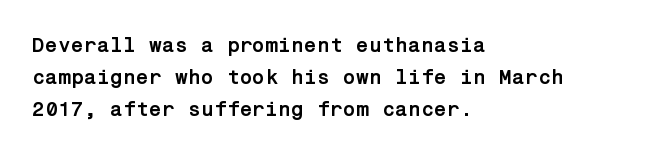
{"italic": "no", "bold": "yes", "underline": "no", "align": "left", "line_spacing": "normal", "line_spacing_ratio": 1.53, "letter_spacing": "normal", "letter_spacing_em": 0.0, "glyph_px": 21}
